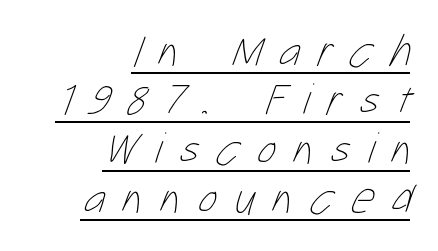
{"bold": "no", "weight": "thin", "width": "condensed", "stroke_contrast": "low", "x_height": "medium", "monospaced": "no", "underline": "yes", "align": "right", "line_spacing": "tight", "line_spacing_ratio": 1.09, "letter_spacing": "wide", "letter_spacing_em": 0.38, "glyph_px": 45}
